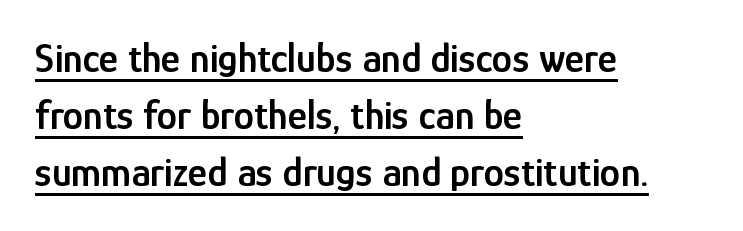
Unlike italic type, these characters show no tilt at all. Grotesque or geometric, the face here clearly has no serifs. Vertically, the passage feels balanced, rows spaced as you'd expect. Students, observe the line beneath the letters — that is underlining. Leftover space on each line is placed entirely after the last word. Its strokes are somewhat broadened, the hallmark of semibold type.
